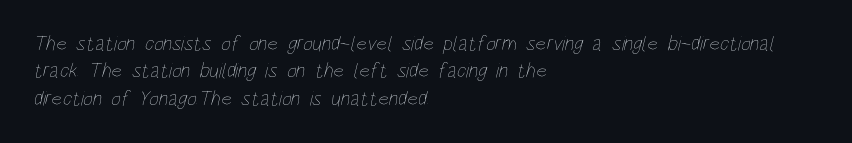
The image shows 21 px text type; set left-aligned, normal line spacing (1.3x), normal letter spacing, not underlined.
